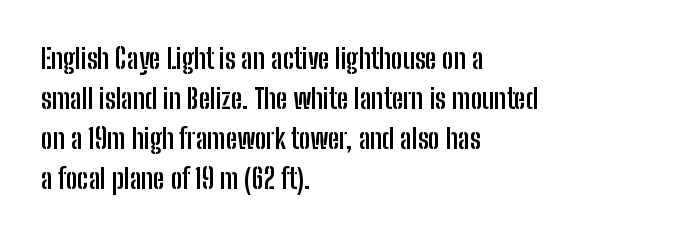
In terms of posture, this sample is upright. Pretty heavy lettering here — definitely bold. Spacing between characters is what you'd get straight out of the box. Spacing verdict: proportional, widths tailored to each character.
